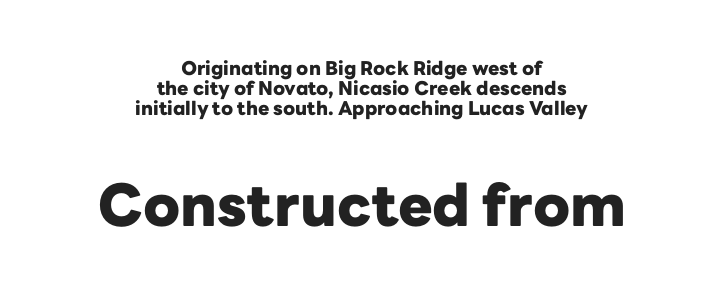
Q: Is the text bold? A: Yes.
Q: Is the text italic (slanted)? A: No, it is upright.
Q: Is the typeface a serif or a sans-serif typeface? A: Sans-serif.
Q: Is the text underlined? A: No.
Q: How is the paragraph aligned? A: Centered.
Q: Is the spacing between letters normal or unusually wide? A: Normal.
Q: Is the spacing between lines tight, normal or loose? A: Tight.
Q: Which block of text is set in a larger size, the first (top) or the second (bottom)? A: The second (bottom) one.
Q: Width (condensed, normal, or wide)? A: Normal.
Q: Stroke contrast? A: Low.
Q: x-height? A: Medium.
Q: Monospaced? A: No.
